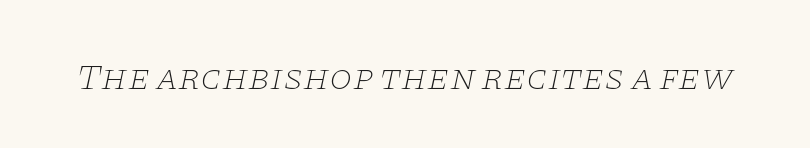
{"serif": "yes", "italic": "yes", "lean": "right", "slant_degrees": 11, "bold": "no", "weight": "thin", "width": "wide", "stroke_contrast": "low", "x_height": "large", "monospaced": "no", "underline": "no", "letter_spacing": "normal", "letter_spacing_em": 0.0, "glyph_px": 37}
